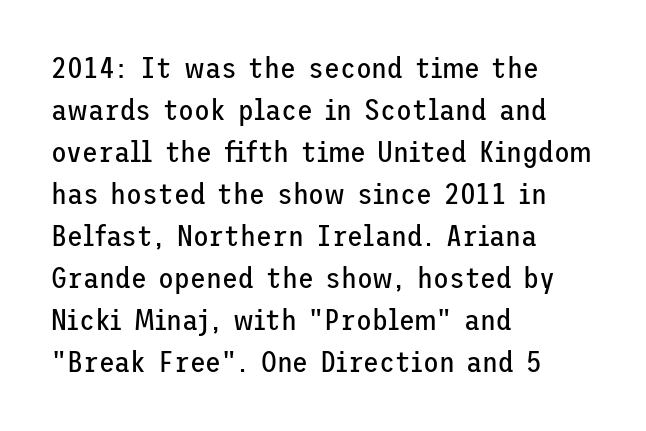
{"serif": "no", "italic": "no", "bold": "no", "weight": "regular", "width": "normal", "stroke_contrast": "low", "x_height": "medium", "underline": "no", "align": "left", "line_spacing": "normal", "line_spacing_ratio": 1.45, "letter_spacing": "normal", "letter_spacing_em": 0.0, "glyph_px": 29}
